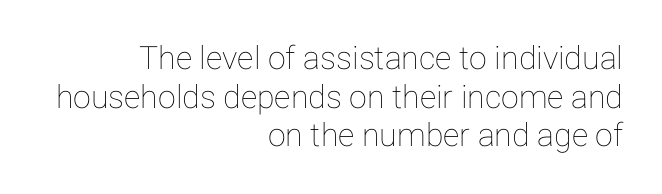
Q: Is the text italic (slanted)? A: No, it is upright.
Q: Is the text underlined? A: No.
Q: How is the paragraph aligned? A: Right-aligned.
Q: Is the spacing between letters normal or unusually wide? A: Normal.
Q: Width (condensed, normal, or wide)? A: Normal.
Q: Stroke contrast? A: Low.
Q: x-height? A: Medium.
Q: Monospaced? A: No.
